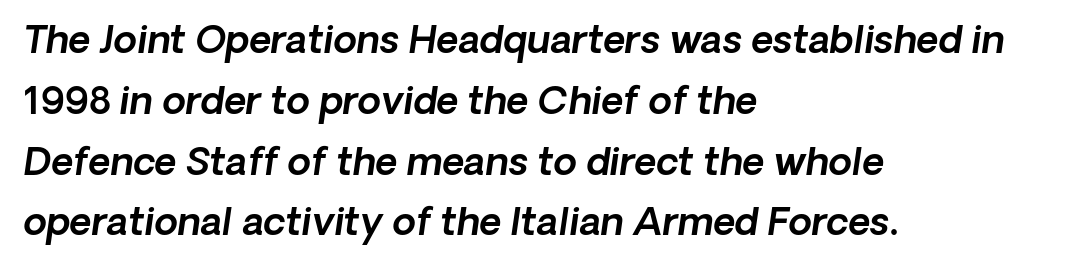
The image shows 38 px text type, italic (leaning right); set left-aligned, normal line spacing (1.6x), normal letter spacing, not underlined; a medium x-height.
